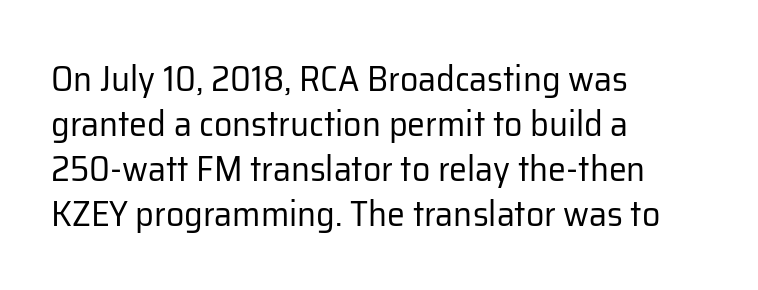
Q: Is the text bold? A: No.
Q: Is the text italic (slanted)? A: No, it is upright.
Q: Is the typeface a serif or a sans-serif typeface? A: Sans-serif.
Q: Is the text underlined? A: No.
Q: How is the paragraph aligned? A: Left-aligned.
Q: Is the spacing between letters normal or unusually wide? A: Normal.
Q: Is the spacing between lines tight, normal or loose? A: Normal.
Q: Width (condensed, normal, or wide)? A: Normal.
Q: Stroke contrast? A: Low.
Q: x-height? A: Medium.
Q: Monospaced? A: No.
